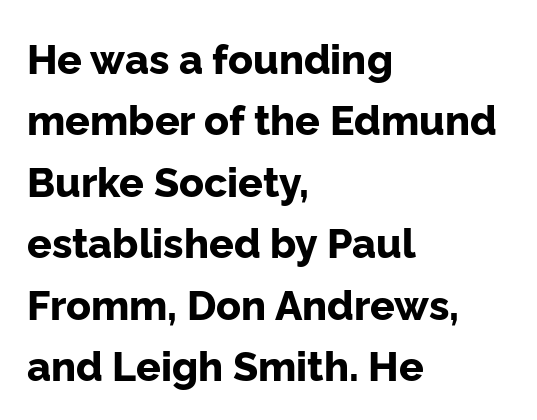
Quick note: interline space is typical. The typeface chosen for these lines omits serifs. The face used here is proportionally spaced, like ordinary book or web type. As a designer I'd log this as weight 700, bold. The words here are not underlined.
